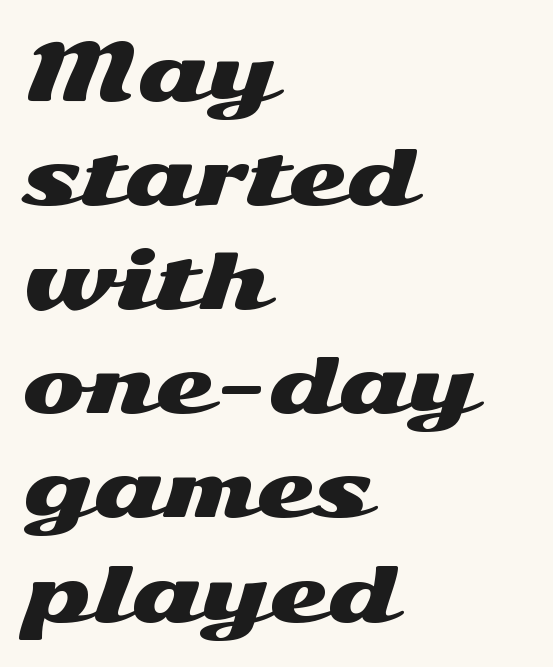
Q: Is the text italic (slanted)? A: Yes.
Q: Is the typeface a serif or a sans-serif typeface? A: Sans-serif.
Q: Is the text underlined? A: No.
Q: How is the paragraph aligned? A: Left-aligned.
Q: Is the spacing between letters normal or unusually wide? A: Normal.
Q: Is the spacing between lines tight, normal or loose? A: Normal.
Q: Width (condensed, normal, or wide)? A: Wide.
Q: Stroke contrast? A: Medium.
Q: x-height? A: Medium.
Q: Monospaced? A: No.
